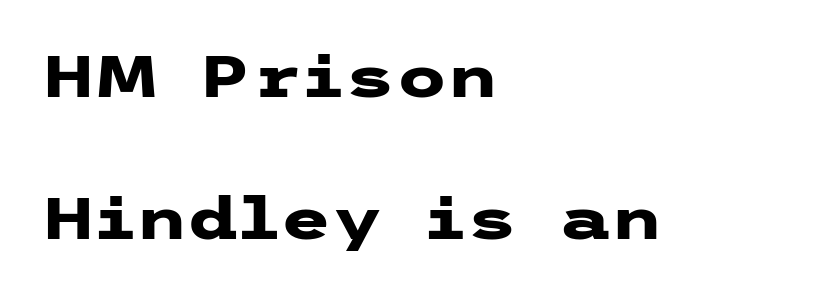
Q: Is the text bold? A: Yes.
Q: Is the text italic (slanted)? A: No, it is upright.
Q: Is the typeface a serif or a sans-serif typeface? A: Sans-serif.
Q: Is the text underlined? A: No.
Q: How is the paragraph aligned? A: Left-aligned.
Q: Is the spacing between letters normal or unusually wide? A: Normal.
Q: Is the spacing between lines tight, normal or loose? A: Loose.
Q: Width (condensed, normal, or wide)? A: Wide.
Q: Stroke contrast? A: Low.
Q: x-height? A: Medium.
